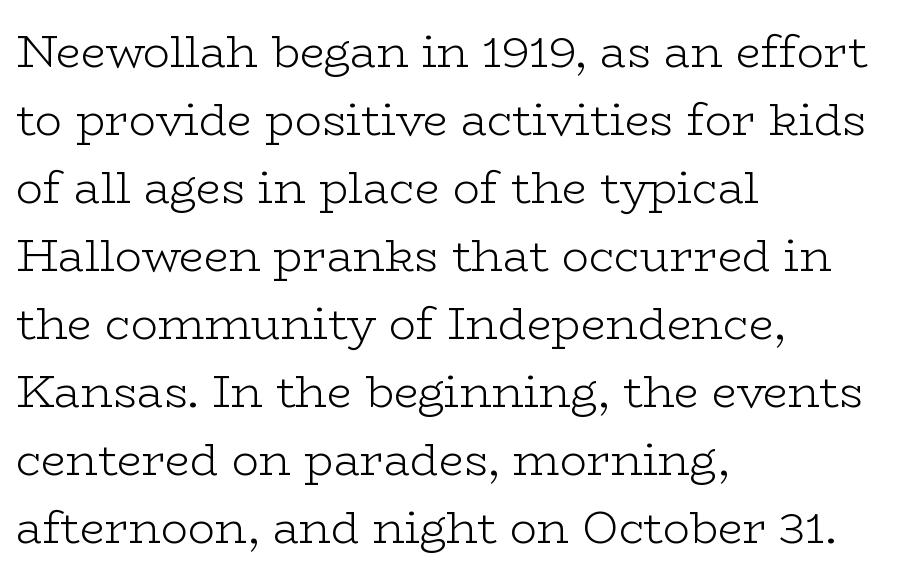
{"serif": "yes", "italic": "no", "bold": "no", "weight": "light", "width": "wide", "stroke_contrast": "low", "x_height": "medium", "monospaced": "no", "underline": "no", "align": "left", "line_spacing": "normal", "line_spacing_ratio": 1.51, "letter_spacing": "normal", "letter_spacing_em": 0.0, "glyph_px": 45}
